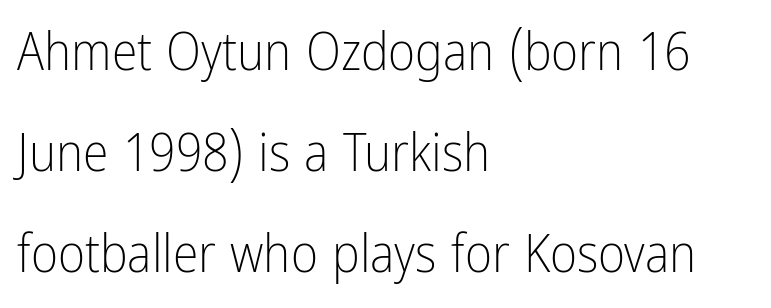
{"serif": "no", "italic": "no", "bold": "no", "weight": "light", "width": "condensed", "stroke_contrast": "low", "x_height": "medium", "monospaced": "no", "underline": "no", "align": "left", "line_spacing": "loose", "line_spacing_ratio": 1.94, "letter_spacing": "normal", "letter_spacing_em": 0.0, "glyph_px": 52}
